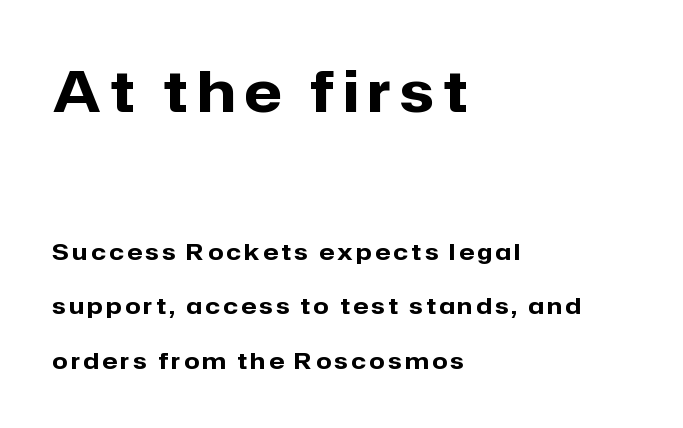
Q: Is the text bold? A: Yes.
Q: Is the text italic (slanted)? A: No, it is upright.
Q: Is the typeface a serif or a sans-serif typeface? A: Sans-serif.
Q: Is the text underlined? A: No.
Q: How is the paragraph aligned? A: Left-aligned.
Q: Is the spacing between lines tight, normal or loose? A: Loose.
Q: Which block of text is set in a larger size, the first (top) or the second (bottom)? A: The first (top) one.
Q: Width (condensed, normal, or wide)? A: Normal.
Q: Stroke contrast? A: Low.
Q: x-height? A: Medium.
Q: Monospaced? A: No.
